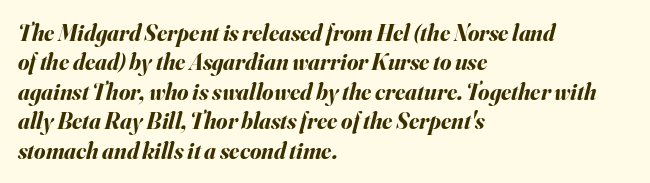
The image shows 23 px bold type, italic (leaning right); set left-aligned, normal line spacing (1.28x), normal letter spacing, not underlined.
